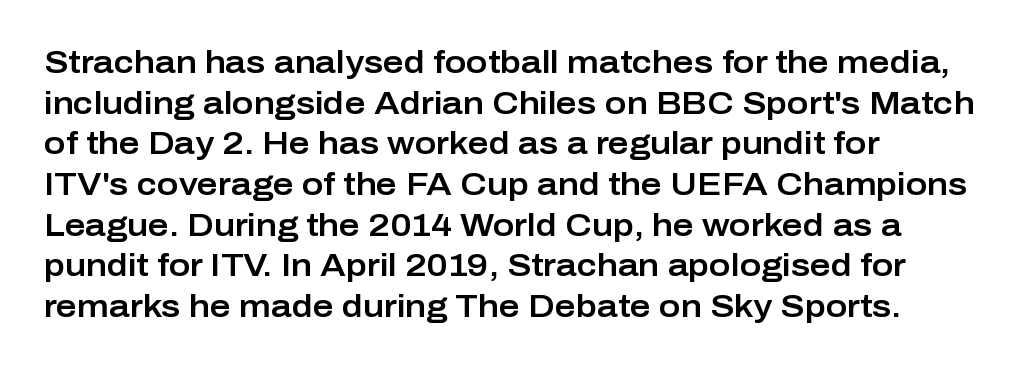
Q: Is the text italic (slanted)? A: No, it is upright.
Q: Is the typeface a serif or a sans-serif typeface? A: Sans-serif.
Q: Is the text underlined? A: No.
Q: How is the paragraph aligned? A: Left-aligned.
Q: Is the spacing between letters normal or unusually wide? A: Normal.
Q: Is the spacing between lines tight, normal or loose? A: Normal.
Q: Width (condensed, normal, or wide)? A: Normal.
Q: Stroke contrast? A: Low.
Q: x-height? A: Medium.
Q: Monospaced? A: No.
